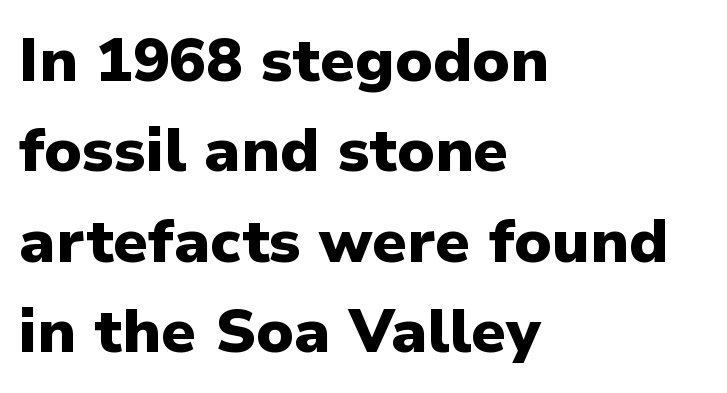
Q: Is the text bold? A: Yes.
Q: Is the text italic (slanted)? A: No, it is upright.
Q: Is the typeface a serif or a sans-serif typeface? A: Sans-serif.
Q: Is the text underlined? A: No.
Q: How is the paragraph aligned? A: Left-aligned.
Q: Is the spacing between letters normal or unusually wide? A: Normal.
Q: Is the spacing between lines tight, normal or loose? A: Normal.
Q: Width (condensed, normal, or wide)? A: Normal.
Q: Stroke contrast? A: Low.
Q: x-height? A: Medium.
Q: Monospaced? A: No.
